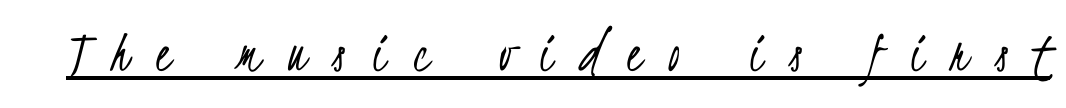
Check the space under the baseline: a stroke is drawn there. The face used here is a sans, in the tradition of grotesques and geometrics. The letters are spread apart with noticeably loose tracking. Looks like regular typesetting: each glyph gets only the width it needs. No letter is thick-stroked: the sample isn't bold.
